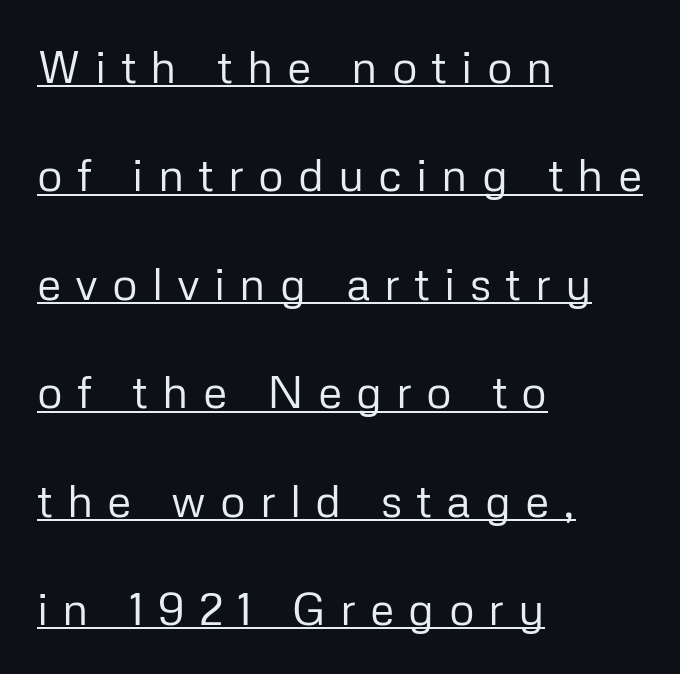
The image shows 45 px regular-weight sans-serif type, upright; set left-aligned, loose line spacing (2.41x), unusually wide letter spacing (+0.31 em), underlined; low stroke contrast and a medium x-height.
